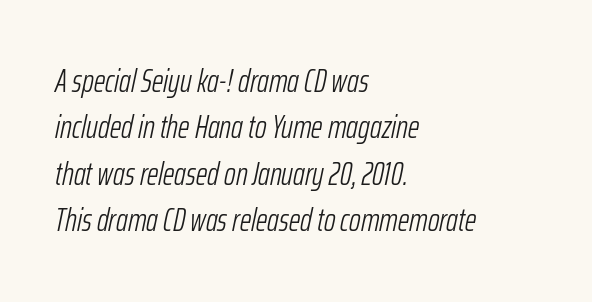
Compared with typical paragraphs, the rows here are spaced about the same. Observe the ordinary spacing: letters are neighbours, not strangers. You could not count columns in this text — the font is proportionally spaced. Underline: absent.
